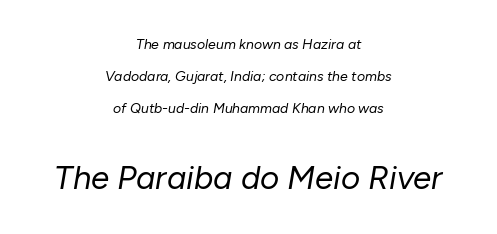
Q: Is the text bold? A: No.
Q: Is the text italic (slanted)? A: Yes, it leans right by about 10 degrees.
Q: Is the text underlined? A: No.
Q: How is the paragraph aligned? A: Centered.
Q: Is the spacing between letters normal or unusually wide? A: Normal.
Q: Is the spacing between lines tight, normal or loose? A: Loose.
Q: Which block of text is set in a larger size, the first (top) or the second (bottom)? A: The second (bottom) one.
Q: Width (condensed, normal, or wide)? A: Normal.
Q: Stroke contrast? A: Low.
Q: x-height? A: Medium.
Q: Monospaced? A: No.
